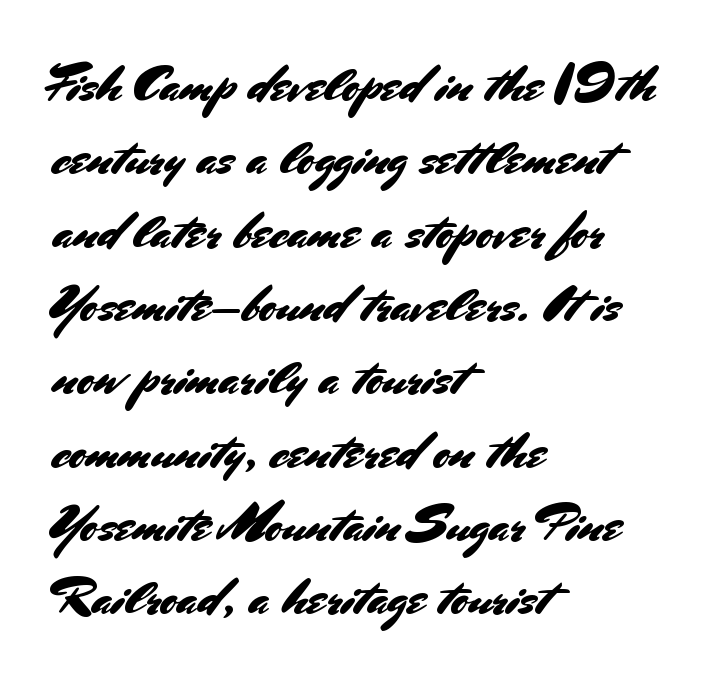
{"serif": "no", "width": "normal", "stroke_contrast": "medium", "x_height": "small", "monospaced": "no", "underline": "no", "align": "left", "line_spacing": "normal", "line_spacing_ratio": 1.41, "letter_spacing": "normal", "letter_spacing_em": 0.0, "glyph_px": 52}
